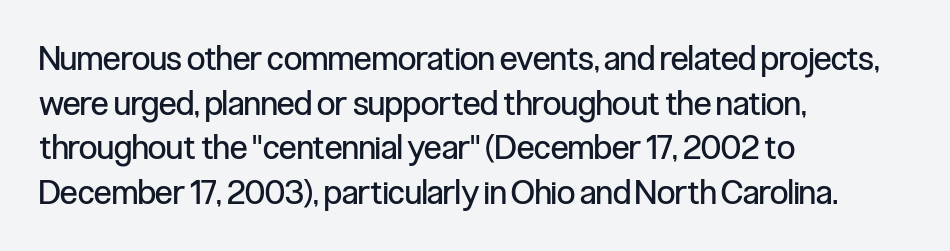
{"serif": "no", "italic": "no", "bold": "no", "weight": "regular", "width": "condensed", "stroke_contrast": "low", "x_height": "medium", "monospaced": "no", "underline": "no", "align": "left", "line_spacing": "normal", "line_spacing_ratio": 1.35, "letter_spacing": "normal", "letter_spacing_em": 0.0, "glyph_px": 33}
